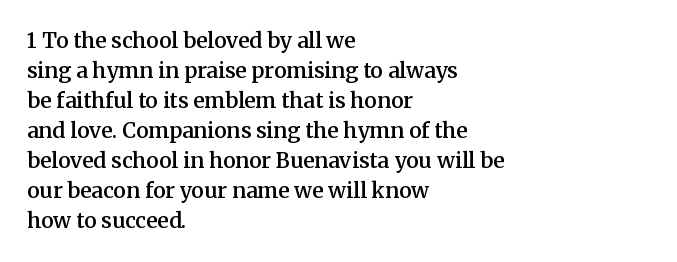
What weight is shown? A semibold, between regular and bold. Nobody touched the tracking dial on this one. This sample keeps an unexceptional amount of space between lines. The typography opts for an upright posture over an oblique one. These lines stack with their left ends in a neat column. The specimen omits any rule beneath the text block's lines.
